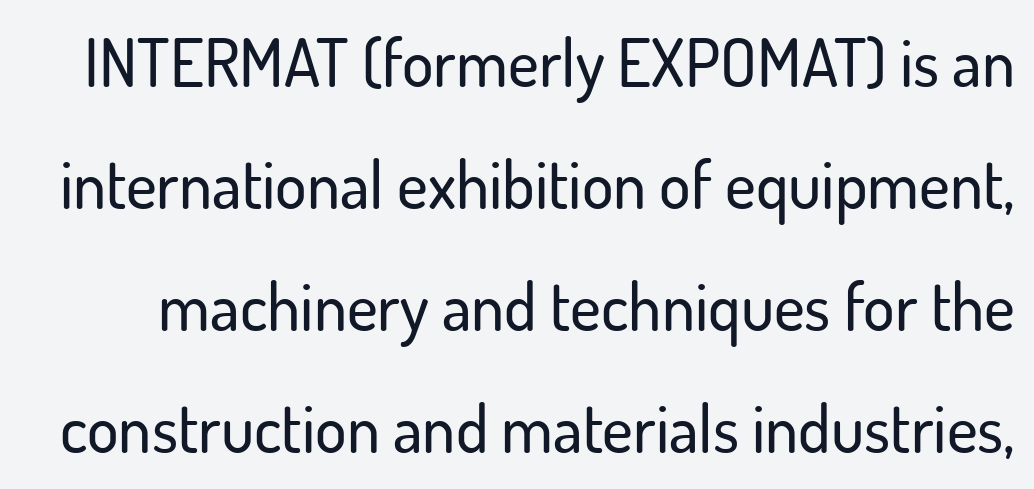
{"serif": "no", "italic": "no", "width": "normal", "stroke_contrast": "low", "x_height": "small", "monospaced": "no", "underline": "no", "line_spacing_ratio": 1.85, "letter_spacing": "normal", "letter_spacing_em": 0.0, "glyph_px": 66}
